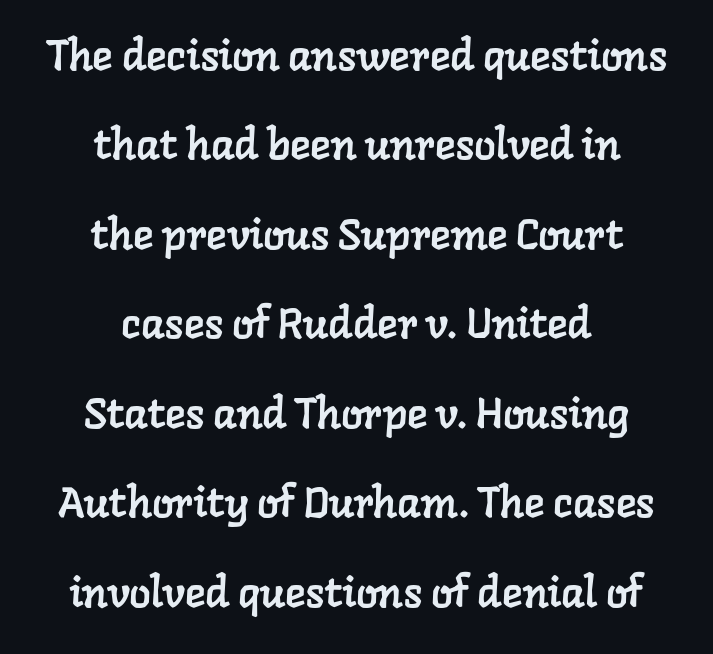
The image shows 43 px serif type; set centered, loose line spacing (2.08x), normal letter spacing, not underlined; low stroke contrast and a medium x-height.
